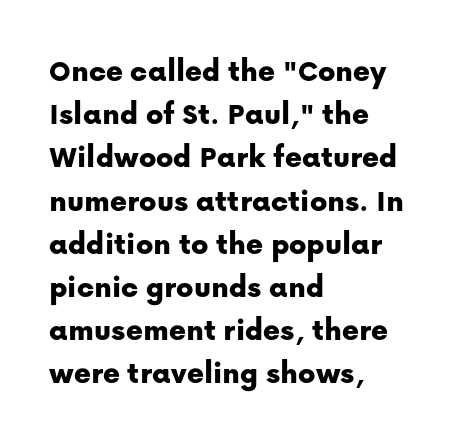
{"serif": "no", "italic": "no", "width": "normal", "stroke_contrast": "low", "x_height": "medium", "monospaced": "no", "underline": "no", "align": "left", "line_spacing": "normal", "line_spacing_ratio": 1.35, "letter_spacing": "normal", "letter_spacing_em": 0.0, "glyph_px": 32}
